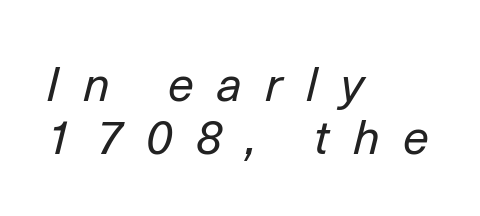
{"italic": "yes", "lean": "right", "slant_degrees": 14, "bold": "no", "weight": "regular", "width": "normal", "stroke_contrast": "low", "x_height": "medium", "monospaced": "no", "underline": "no", "align": "left", "line_spacing": "tight", "line_spacing_ratio": 1.12, "letter_spacing": "wide", "letter_spacing_em": 0.5, "glyph_px": 47}
